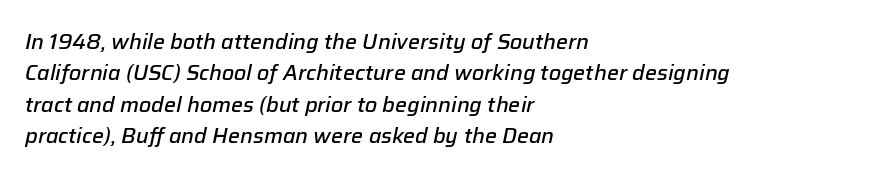
The image shows 21 px text type, italic (leaning right); set left-aligned, normal line spacing (1.49x), normal letter spacing, not underlined.
